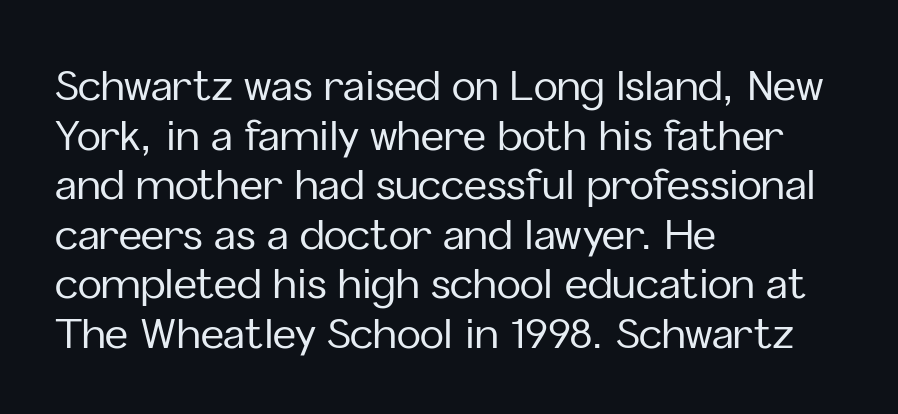
Q: Is the text italic (slanted)? A: No, it is upright.
Q: Is the typeface a serif or a sans-serif typeface? A: Sans-serif.
Q: Is the text underlined? A: No.
Q: How is the paragraph aligned? A: Left-aligned.
Q: Is the spacing between letters normal or unusually wide? A: Normal.
Q: Width (condensed, normal, or wide)? A: Normal.
Q: Stroke contrast? A: Low.
Q: x-height? A: Medium.
Q: Monospaced? A: No.
